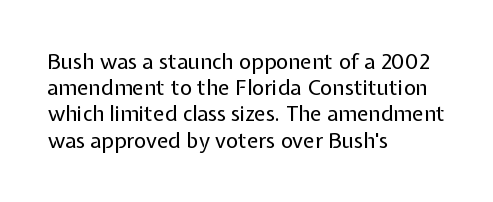
{"italic": "no", "bold": "no", "underline": "no", "align": "left", "line_spacing": "normal", "line_spacing_ratio": 1.25, "letter_spacing": "normal", "letter_spacing_em": 0.0, "glyph_px": 21}
